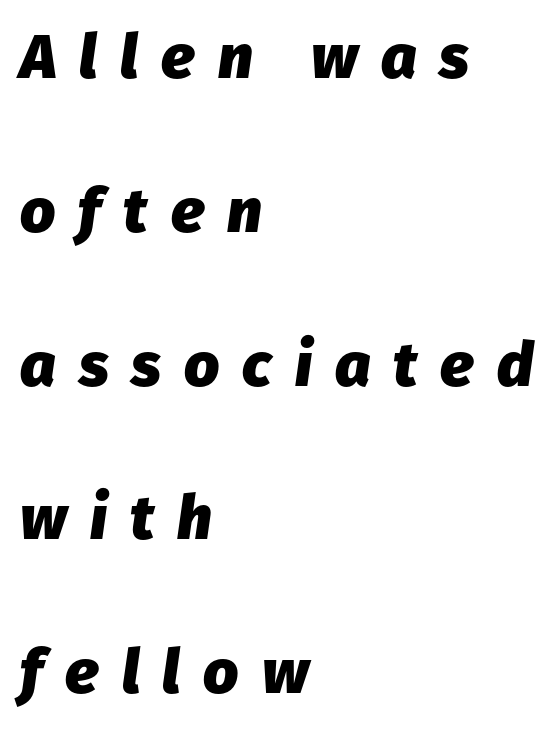
{"italic": "yes", "lean": "right", "slant_degrees": 8, "bold": "yes", "weight": "heavy", "width": "normal", "stroke_contrast": "low", "x_height": "medium", "monospaced": "no", "underline": "no", "align": "left", "line_spacing": "loose", "line_spacing_ratio": 2.48, "letter_spacing": "wide", "letter_spacing_em": 0.37, "glyph_px": 62}
